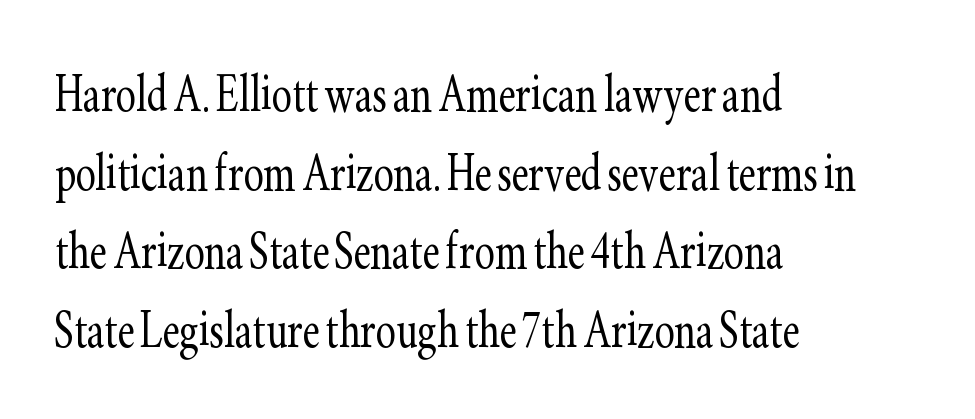
{"serif": "yes", "italic": "no", "bold": "no", "weight": "light", "width": "condensed", "stroke_contrast": "low", "x_height": "small", "monospaced": "no", "underline": "no", "align": "left", "line_spacing": "normal", "line_spacing_ratio": 1.31, "letter_spacing": "normal", "letter_spacing_em": 0.0, "glyph_px": 60}
